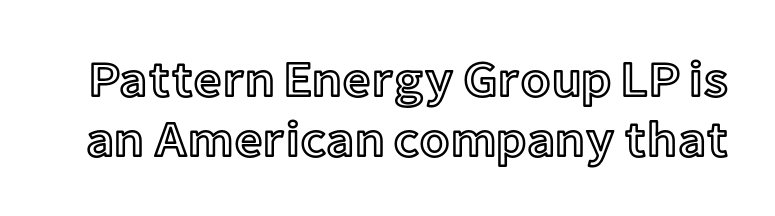
Compared with typical body copy, the letter spacing here is the same. You could not count columns in this text — the font is proportionally spaced. A clean baseline with only descenders dipping below it. Upright lettering throughout.
